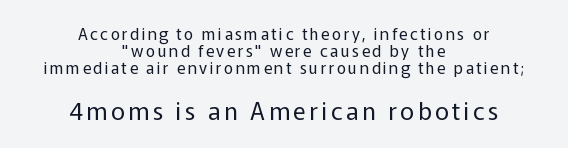
Does the copy run flush right? No — it is centered line by line. This is roman type, the default non-slanted kind. This layout puts the modest block above and the oversized block below. Heaviness? Minimal to ordinary, like unemphasized prose.
